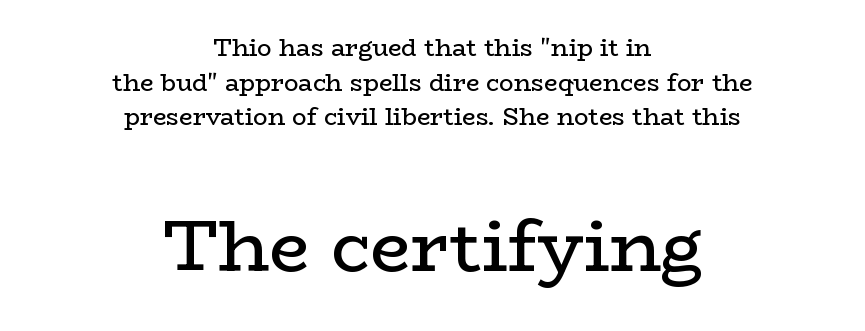
These lines are rendered in a variable-pitch font. The rows are spaced the way most documents space them. The type is set solid horizontally, with unmodified tracking. This is serif lettering, the kind often seen in printed books. Notice how the stems are strictly vertical — no italics here.
